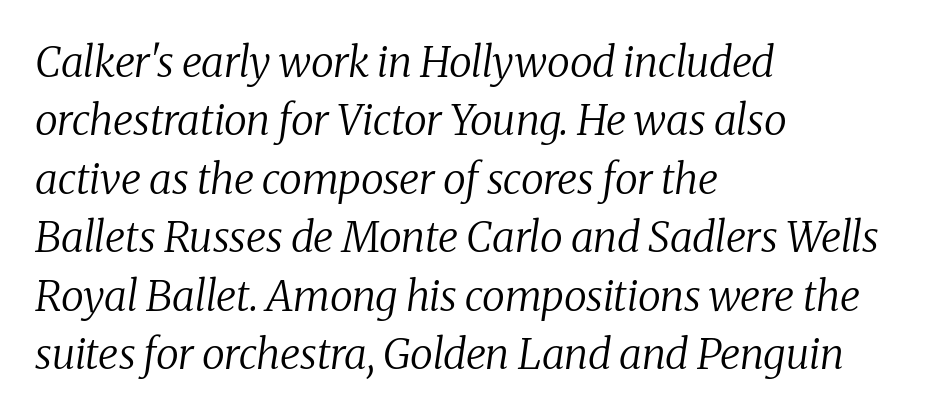
What's the leading like? Ordinary, nothing unusual. The setting favours the left margin, as ordinary paragraphs usually do. Here the glyphs are tracked normally, forming tight word shapes. Observe the lean: these are italic letterforms.
